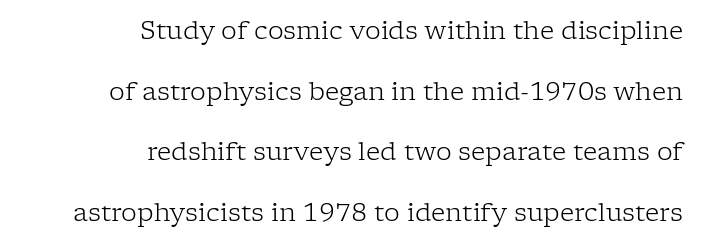
{"italic": "no", "bold": "no", "underline": "no", "align": "right", "line_spacing": "loose", "line_spacing_ratio": 2.43, "letter_spacing": "normal", "letter_spacing_em": 0.0, "glyph_px": 25}
